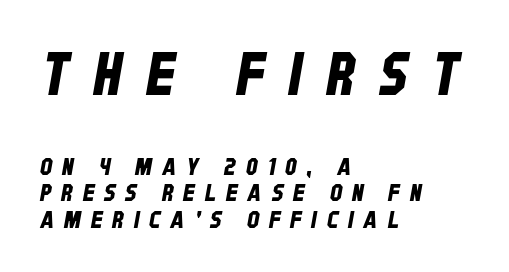
Q: Is the typeface a serif or a sans-serif typeface? A: Sans-serif.
Q: Is the text underlined? A: No.
Q: How is the paragraph aligned? A: Left-aligned.
Q: Is the spacing between letters normal or unusually wide? A: Unusually wide.
Q: Is the spacing between lines tight, normal or loose? A: Tight.
Q: Which block of text is set in a larger size, the first (top) or the second (bottom)? A: The first (top) one.
Q: Width (condensed, normal, or wide)? A: Condensed.
Q: Stroke contrast? A: Low.
Q: x-height? A: Large.
Q: Monospaced? A: No.
